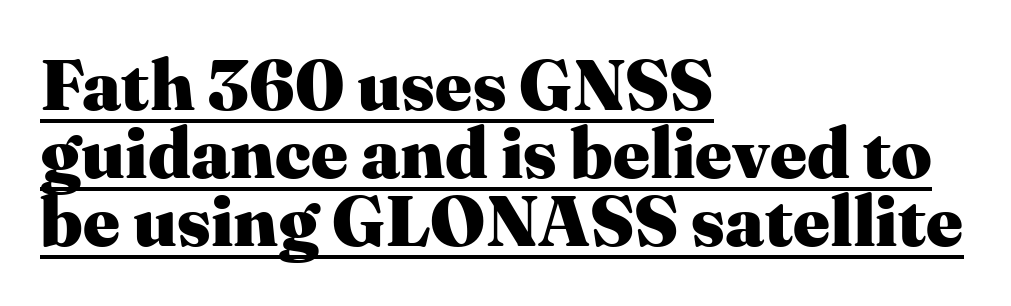
It's the straight-up-and-down kind of type. Layout note: lines flush left. Here the glyphs are tracked normally, forming tight word shapes. Line spacing here is tight. The passage shown is emphatically bold. Does a line run under the words? Yes, clearly.
